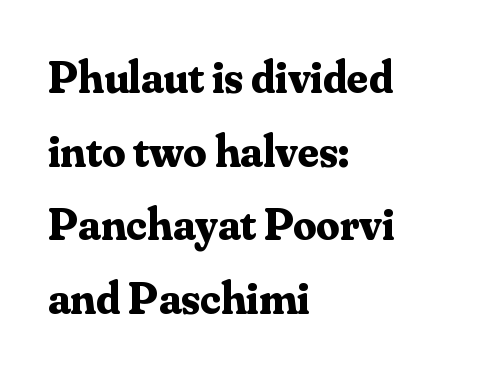
Q: Is the text bold? A: Yes.
Q: Is the text italic (slanted)? A: No, it is upright.
Q: Is the typeface a serif or a sans-serif typeface? A: Serif.
Q: Is the text underlined? A: No.
Q: How is the paragraph aligned? A: Left-aligned.
Q: Is the spacing between letters normal or unusually wide? A: Normal.
Q: Is the spacing between lines tight, normal or loose? A: Normal.
Q: Width (condensed, normal, or wide)? A: Normal.
Q: Stroke contrast? A: Medium.
Q: x-height? A: Small.
Q: Monospaced? A: No.
